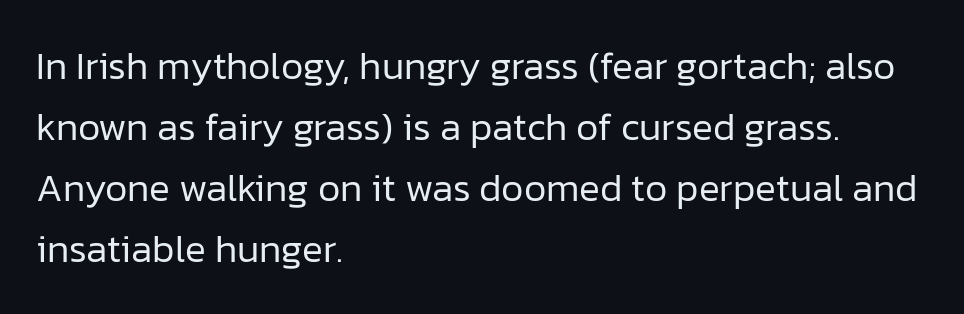
{"serif": "no", "italic": "no", "bold": "no", "weight": "regular", "width": "normal", "stroke_contrast": "low", "x_height": "medium", "monospaced": "no", "underline": "no", "align": "left", "line_spacing": "normal", "line_spacing_ratio": 1.56, "letter_spacing": "normal", "letter_spacing_em": 0.0, "glyph_px": 39}
